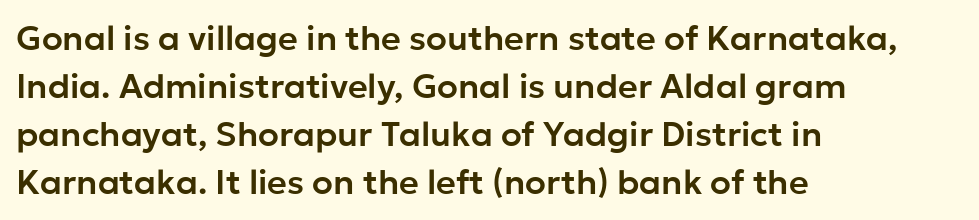
Q: Is the text italic (slanted)? A: No, it is upright.
Q: Is the typeface a serif or a sans-serif typeface? A: Sans-serif.
Q: Is the text underlined? A: No.
Q: How is the paragraph aligned? A: Left-aligned.
Q: Is the spacing between letters normal or unusually wide? A: Normal.
Q: Is the spacing between lines tight, normal or loose? A: Normal.
Q: Width (condensed, normal, or wide)? A: Normal.
Q: Stroke contrast? A: Low.
Q: x-height? A: Medium.
Q: Monospaced? A: No.
